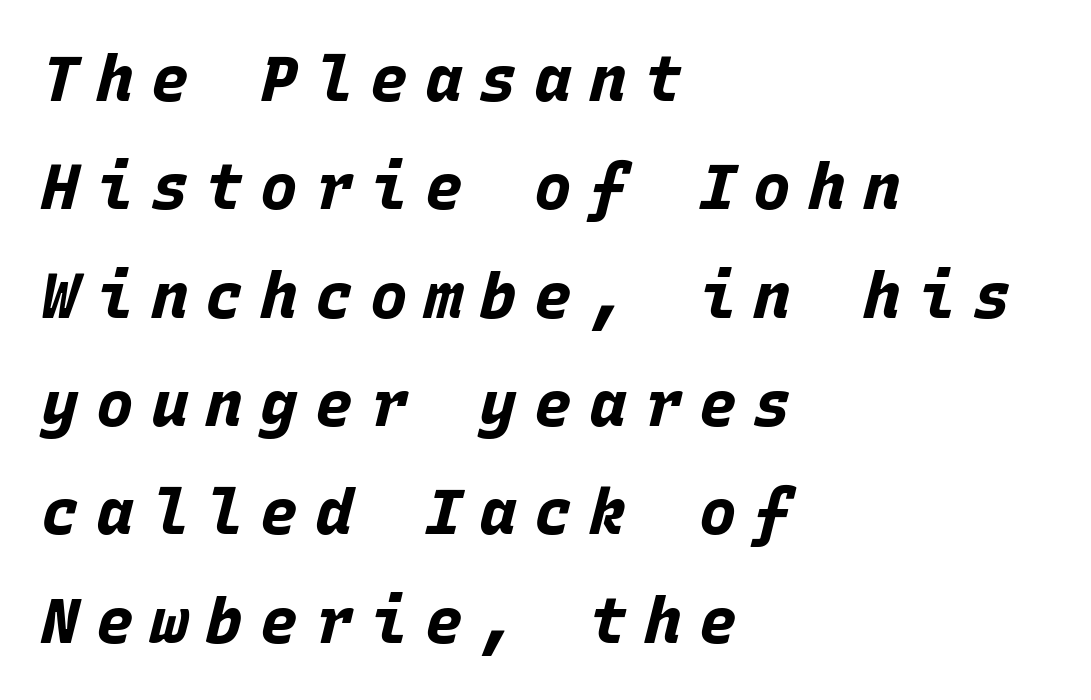
Q: Is the text bold? A: Yes.
Q: Is the text italic (slanted)? A: Yes, it leans right by about 15 degrees.
Q: Is the text underlined? A: No.
Q: How is the paragraph aligned? A: Left-aligned.
Q: Is the spacing between letters normal or unusually wide? A: Unusually wide.
Q: Width (condensed, normal, or wide)? A: Normal.
Q: Stroke contrast? A: Low.
Q: x-height? A: Large.
Q: Monospaced? A: Yes.
